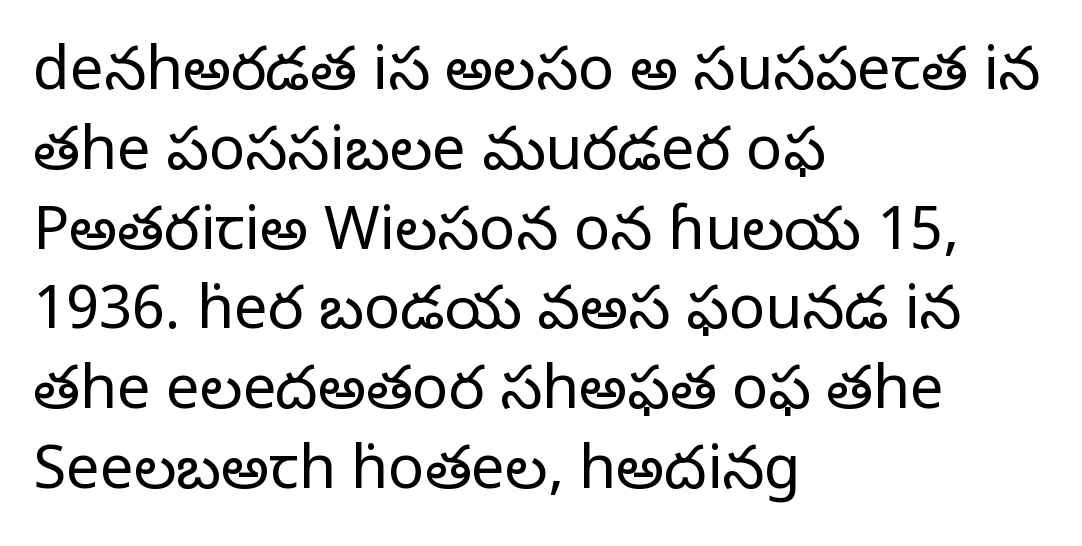
{"serif": "yes", "italic": "no", "bold": "no", "weight": "regular", "width": "normal", "stroke_contrast": "low", "x_height": "large", "monospaced": "no", "underline": "no", "align": "left", "line_spacing": "normal", "line_spacing_ratio": 1.33, "letter_spacing": "normal", "letter_spacing_em": 0.0, "glyph_px": 60}
